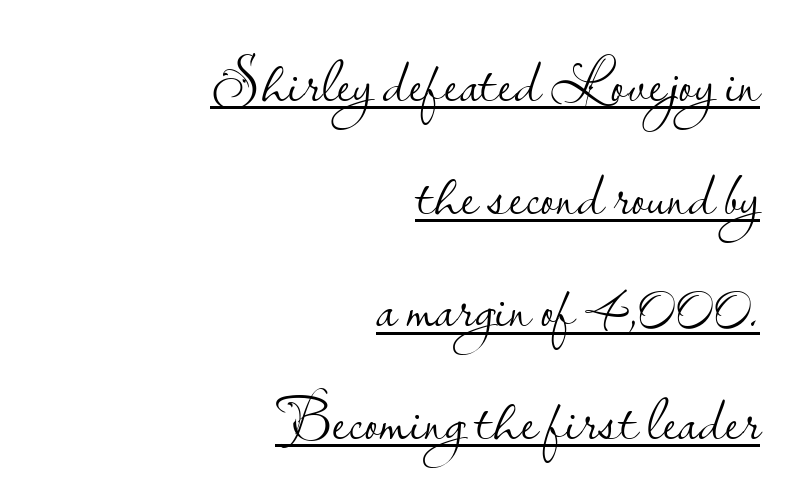
The lettering is marked with a stroke running underneath it. Each stroke keeps to a modest, everyday thickness or less. Look at the bottom of the vertical strokes: they stop flat, with no serifs. The passage shown has conventional tracking throughout.
